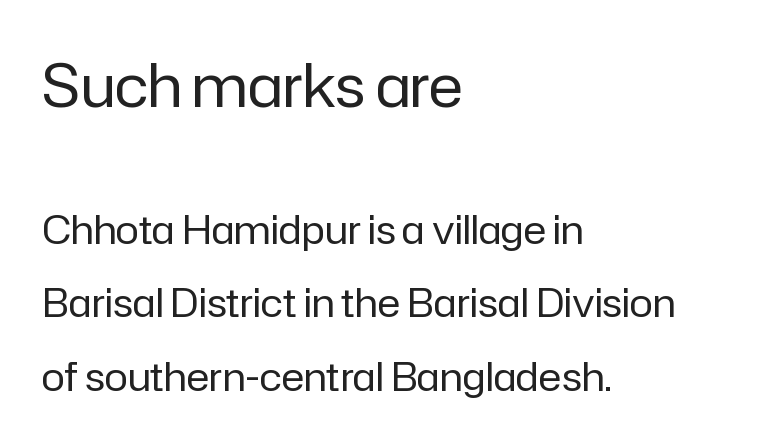
Q: Is the text bold? A: No.
Q: Is the text italic (slanted)? A: No, it is upright.
Q: Is the typeface a serif or a sans-serif typeface? A: Sans-serif.
Q: Is the text underlined? A: No.
Q: How is the paragraph aligned? A: Left-aligned.
Q: Is the spacing between letters normal or unusually wide? A: Normal.
Q: Which block of text is set in a larger size, the first (top) or the second (bottom)? A: The first (top) one.
Q: Width (condensed, normal, or wide)? A: Normal.
Q: Stroke contrast? A: Low.
Q: x-height? A: Medium.
Q: Monospaced? A: No.
